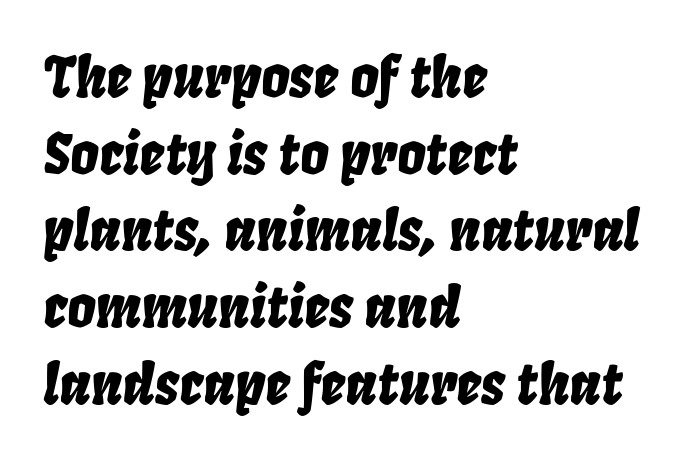
Q: Is the text italic (slanted)? A: Yes, it leans right by about 8 degrees.
Q: Is the text underlined? A: No.
Q: How is the paragraph aligned? A: Left-aligned.
Q: Is the spacing between letters normal or unusually wide? A: Normal.
Q: Is the spacing between lines tight, normal or loose? A: Normal.
Q: Width (condensed, normal, or wide)? A: Condensed.
Q: Stroke contrast? A: Low.
Q: x-height? A: Large.
Q: Monospaced? A: No.
